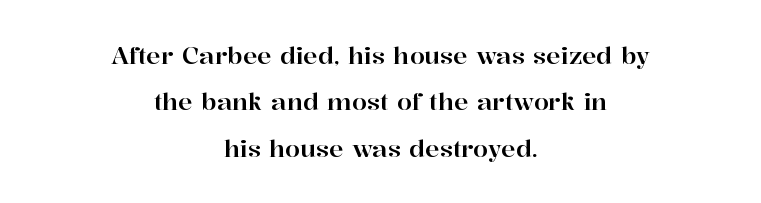
The image shows 24 px text type, upright; set centered, loose line spacing (1.93x), normal letter spacing, not underlined.
